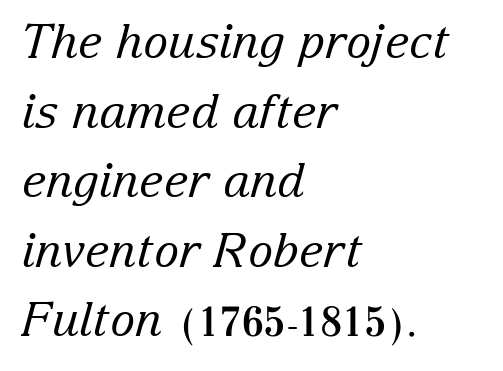
{"serif": "yes", "italic": "yes", "lean": "right", "slant_degrees": 15, "bold": "no", "weight": "regular", "width": "normal", "stroke_contrast": "low", "x_height": "medium", "monospaced": "no", "underline": "no", "align": "left", "line_spacing": "normal", "line_spacing_ratio": 1.48, "letter_spacing": "normal", "letter_spacing_em": 0.0, "glyph_px": 47}
